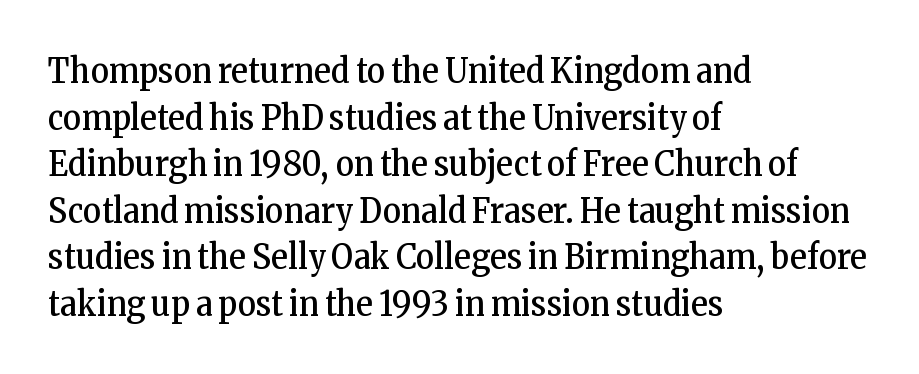
You could not count columns in this text — the font is proportionally spaced. This sample uses an upright cut, with every glyph sitting square on the baseline. The gap between lines stays unmarked. The weight would be labelled regular, book, light, or lighter still. The lines sit at an ordinary, default distance from one another.
